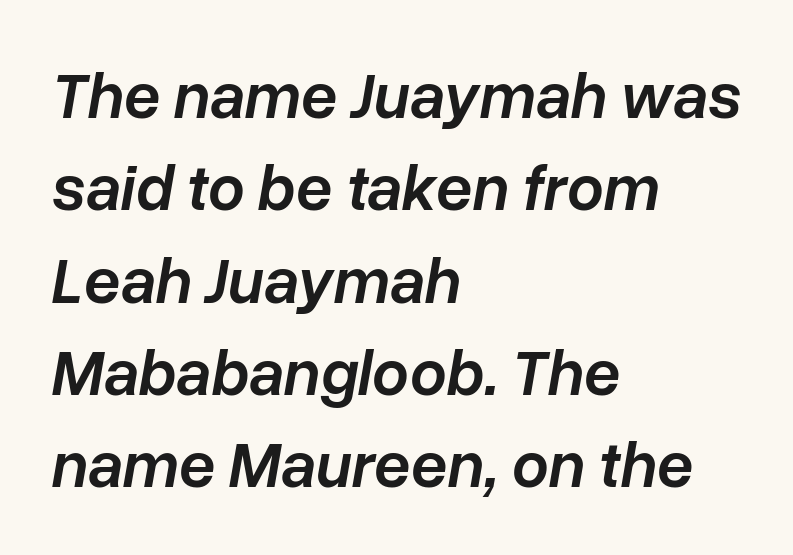
The string is rendered with underlining switched off. This is oblique type, the kind used for emphasis or titles. Left-aligned paragraph, ragged on the right. Looks like regular typesetting: each glyph gets only the width it needs. Bold? Not quite — semibold, heavier than regular but stopping short.
